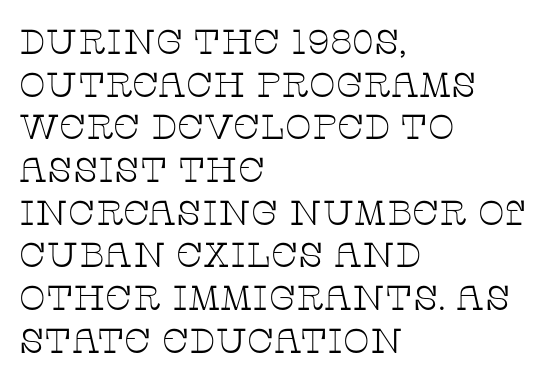
{"serif": "yes", "italic": "no", "bold": "no", "weight": "thin", "width": "wide", "stroke_contrast": "low", "x_height": "large", "monospaced": "no", "underline": "no", "align": "left", "line_spacing_ratio": 1.22, "letter_spacing": "normal", "letter_spacing_em": 0.0, "glyph_px": 35}
